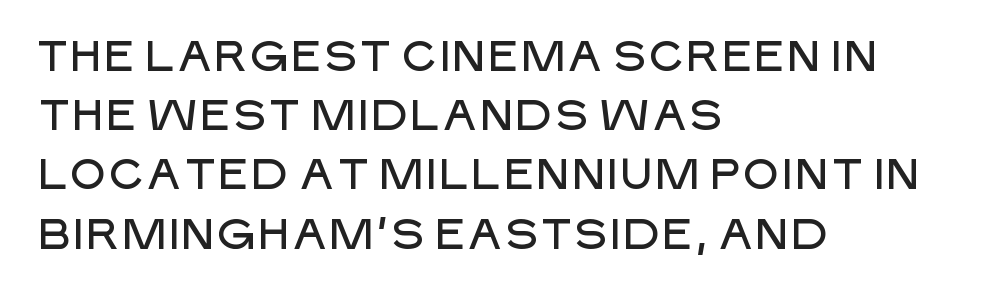
Q: Is the text italic (slanted)? A: No, it is upright.
Q: Is the typeface a serif or a sans-serif typeface? A: Sans-serif.
Q: Is the text underlined? A: No.
Q: How is the paragraph aligned? A: Left-aligned.
Q: Is the spacing between letters normal or unusually wide? A: Normal.
Q: Is the spacing between lines tight, normal or loose? A: Normal.
Q: Width (condensed, normal, or wide)? A: Normal.
Q: Stroke contrast? A: Low.
Q: x-height? A: Large.
Q: Monospaced? A: No.
